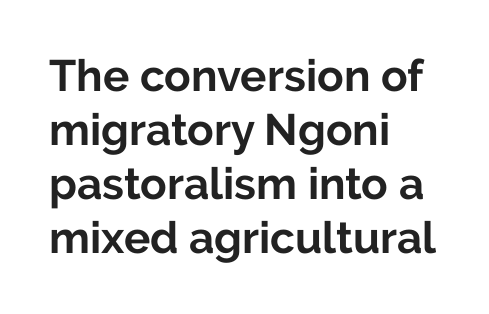
Q: Is the text bold? A: Yes.
Q: Is the text italic (slanted)? A: No, it is upright.
Q: Is the typeface a serif or a sans-serif typeface? A: Sans-serif.
Q: Is the text underlined? A: No.
Q: How is the paragraph aligned? A: Left-aligned.
Q: Is the spacing between letters normal or unusually wide? A: Normal.
Q: Width (condensed, normal, or wide)? A: Normal.
Q: Stroke contrast? A: Low.
Q: x-height? A: Medium.
Q: Monospaced? A: No.
